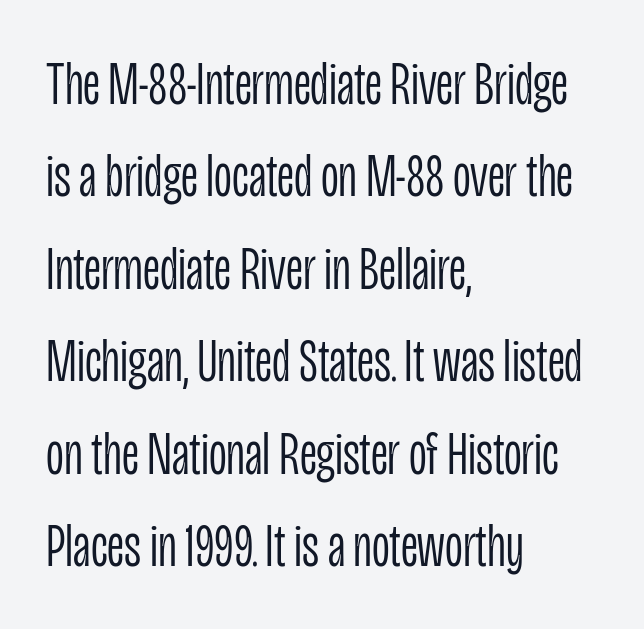
Q: Is the text bold? A: No.
Q: Is the text italic (slanted)? A: No, it is upright.
Q: Is the typeface a serif or a sans-serif typeface? A: Sans-serif.
Q: Is the text underlined? A: No.
Q: How is the paragraph aligned? A: Left-aligned.
Q: Is the spacing between letters normal or unusually wide? A: Normal.
Q: Is the spacing between lines tight, normal or loose? A: Normal.
Q: Width (condensed, normal, or wide)? A: Condensed.
Q: Stroke contrast? A: Low.
Q: x-height? A: Large.
Q: Monospaced? A: No.
